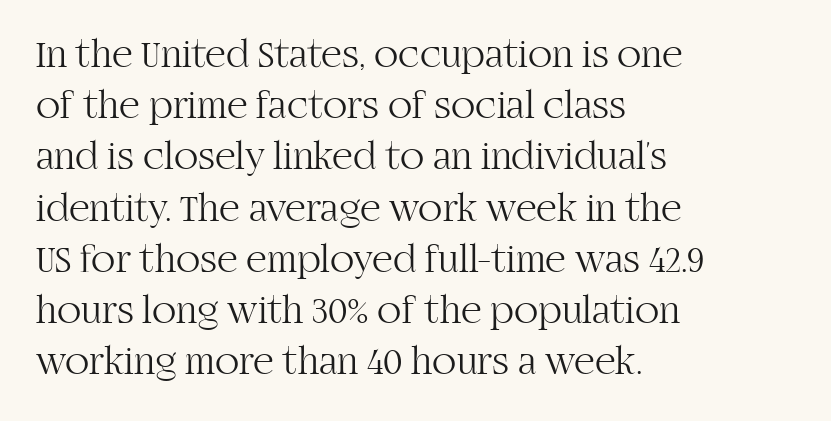
Q: Is the text bold? A: No.
Q: Is the text italic (slanted)? A: No, it is upright.
Q: Is the typeface a serif or a sans-serif typeface? A: Serif.
Q: Is the text underlined? A: No.
Q: How is the paragraph aligned? A: Left-aligned.
Q: Is the spacing between letters normal or unusually wide? A: Normal.
Q: Is the spacing between lines tight, normal or loose? A: Normal.
Q: Width (condensed, normal, or wide)? A: Normal.
Q: Stroke contrast? A: High.
Q: x-height? A: Large.
Q: Monospaced? A: No.
